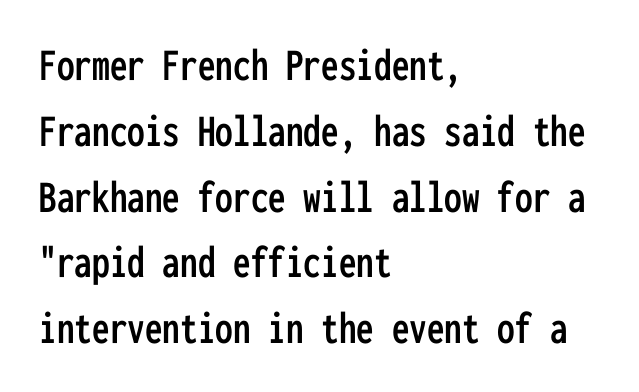
{"serif": "no", "italic": "no", "width": "condensed", "stroke_contrast": "low", "x_height": "medium", "monospaced": "yes", "underline": "no", "align": "left", "line_spacing": "normal", "line_spacing_ratio": 1.4, "letter_spacing": "normal", "letter_spacing_em": 0.0, "glyph_px": 47}
